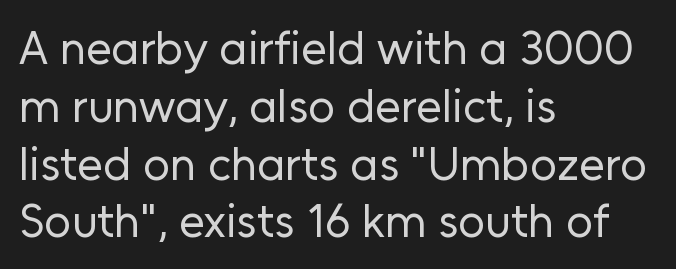
Quick note: underline off. No extra tracking has been applied to these lines. A typesetter would call this proportional, since set widths differ per character. Heaviness? Minimal to ordinary, like unemphasized prose. Notice how the stems are strictly vertical — no italics here.
